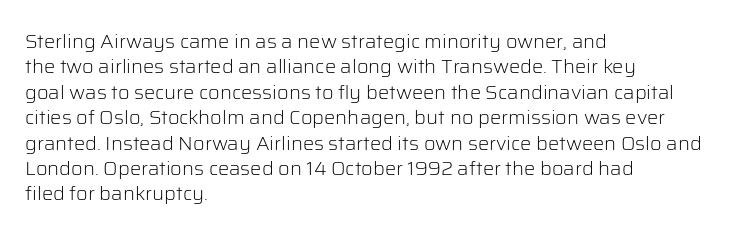
Q: Is the text bold? A: No.
Q: Is the text italic (slanted)? A: No, it is upright.
Q: Is the text underlined? A: No.
Q: How is the paragraph aligned? A: Left-aligned.
Q: Is the spacing between letters normal or unusually wide? A: Normal.
Q: Is the spacing between lines tight, normal or loose? A: Normal.
